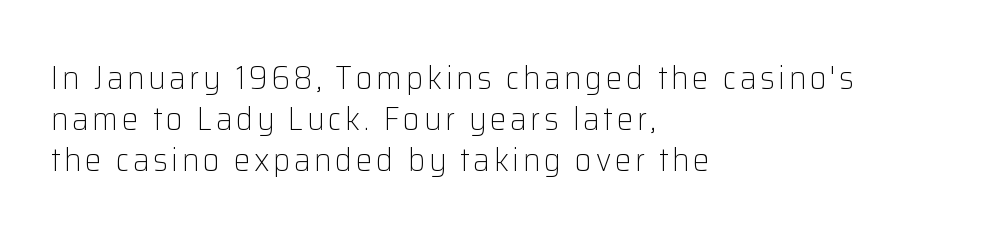
The image shows 33 px light sans-serif type, upright; set left-aligned, line spacing 1.24x, not underlined; low stroke contrast and a medium x-height.
